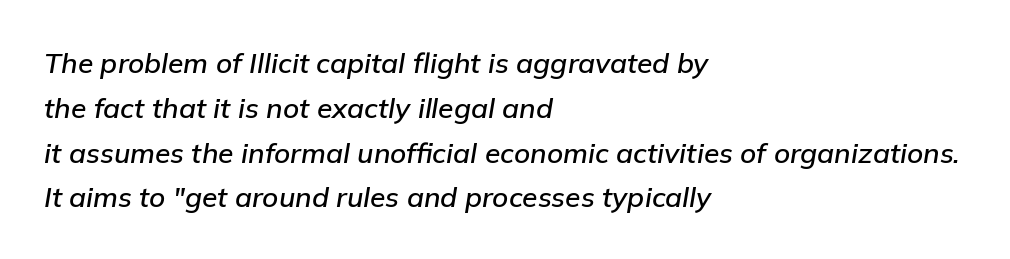
The image shows 28 px text type, italic (leaning right); set left-aligned, normal line spacing (1.6x), normal letter spacing, not underlined; low stroke contrast and a medium x-height.
